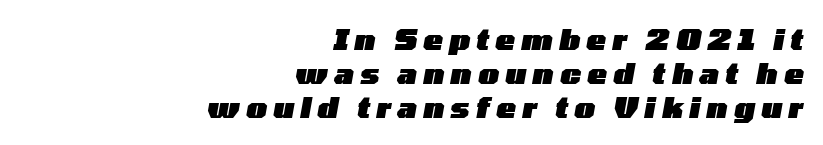
{"italic": "yes", "lean": "right", "slant_degrees": 10, "bold": "yes", "weight": "heavy", "width": "wide", "stroke_contrast": "low", "x_height": "medium", "monospaced": "no", "underline": "no", "align": "right", "line_spacing_ratio": 1.17, "letter_spacing": "wide", "letter_spacing_em": 0.22, "glyph_px": 29}
